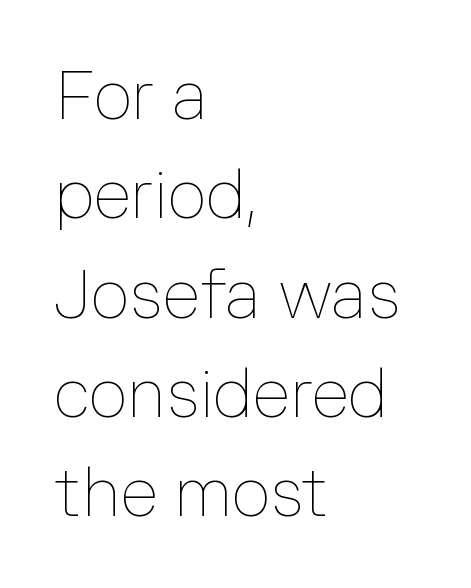
{"italic": "no", "bold": "no", "weight": "thin", "width": "normal", "stroke_contrast": "low", "x_height": "medium", "monospaced": "no", "underline": "no", "align": "left", "line_spacing": "normal", "line_spacing_ratio": 1.46, "letter_spacing": "normal", "letter_spacing_em": 0.0, "glyph_px": 68}
